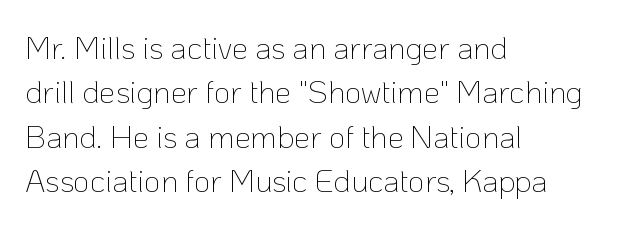
{"serif": "no", "italic": "no", "bold": "no", "weight": "thin", "width": "normal", "stroke_contrast": "low", "x_height": "medium", "monospaced": "no", "underline": "no", "align": "left", "line_spacing": "normal", "line_spacing_ratio": 1.39, "letter_spacing": "normal", "letter_spacing_em": 0.0, "glyph_px": 32}
